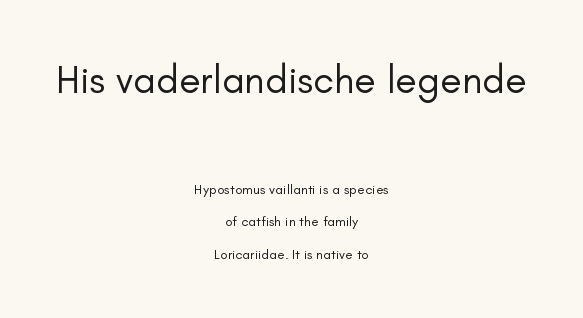
Q: Is the text bold? A: No.
Q: Is the text italic (slanted)? A: No, it is upright.
Q: Is the typeface a serif or a sans-serif typeface? A: Sans-serif.
Q: Is the text underlined? A: No.
Q: How is the paragraph aligned? A: Centered.
Q: Is the spacing between letters normal or unusually wide? A: Normal.
Q: Is the spacing between lines tight, normal or loose? A: Loose.
Q: Which block of text is set in a larger size, the first (top) or the second (bottom)? A: The first (top) one.
Q: Width (condensed, normal, or wide)? A: Normal.
Q: Stroke contrast? A: Low.
Q: x-height? A: Small.
Q: Monospaced? A: No.
